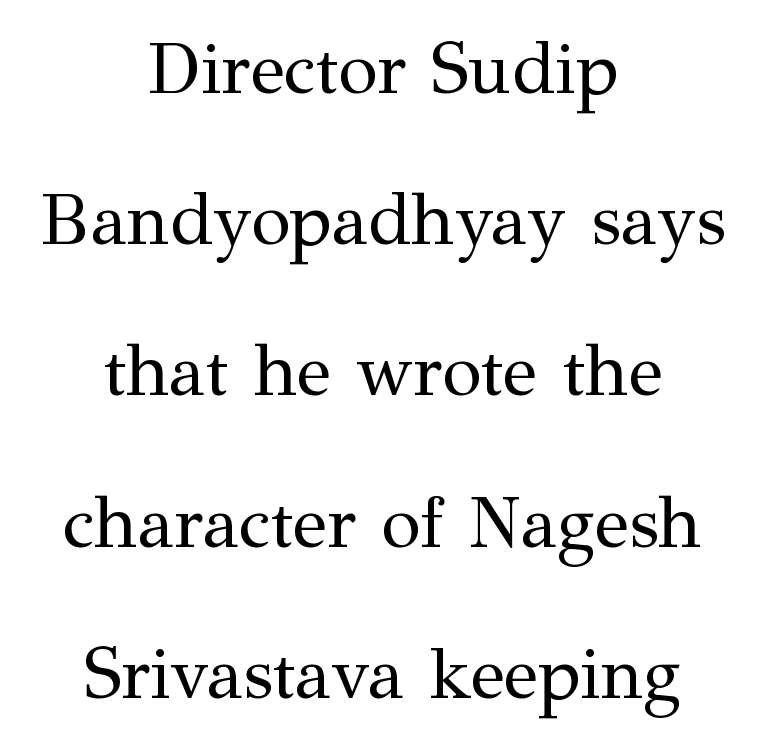
Q: Is the text bold? A: No.
Q: Is the text italic (slanted)? A: No, it is upright.
Q: Is the typeface a serif or a sans-serif typeface? A: Serif.
Q: Is the text underlined? A: No.
Q: How is the paragraph aligned? A: Centered.
Q: Is the spacing between letters normal or unusually wide? A: Normal.
Q: Is the spacing between lines tight, normal or loose? A: Loose.
Q: Width (condensed, normal, or wide)? A: Normal.
Q: Stroke contrast? A: Medium.
Q: x-height? A: Medium.
Q: Monospaced? A: No.
